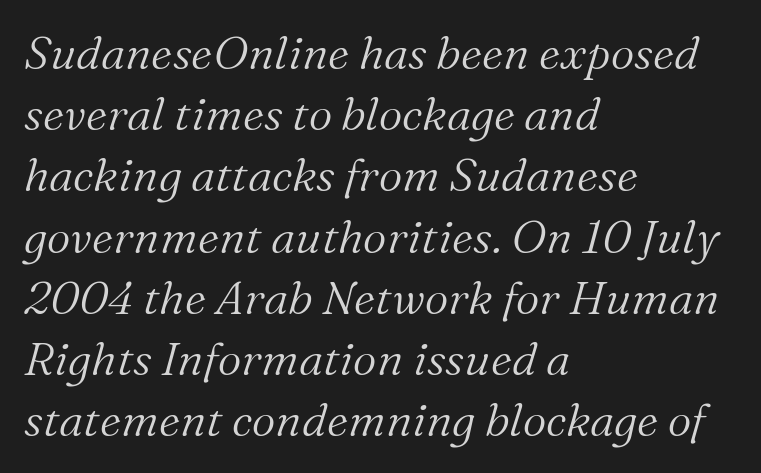
Q: Is the text bold? A: No.
Q: Is the text italic (slanted)? A: Yes, it leans right by about 16 degrees.
Q: Is the typeface a serif or a sans-serif typeface? A: Serif.
Q: Is the text underlined? A: No.
Q: How is the paragraph aligned? A: Left-aligned.
Q: Is the spacing between letters normal or unusually wide? A: Normal.
Q: Is the spacing between lines tight, normal or loose? A: Normal.
Q: Width (condensed, normal, or wide)? A: Normal.
Q: Stroke contrast? A: Medium.
Q: x-height? A: Medium.
Q: Monospaced? A: No.
